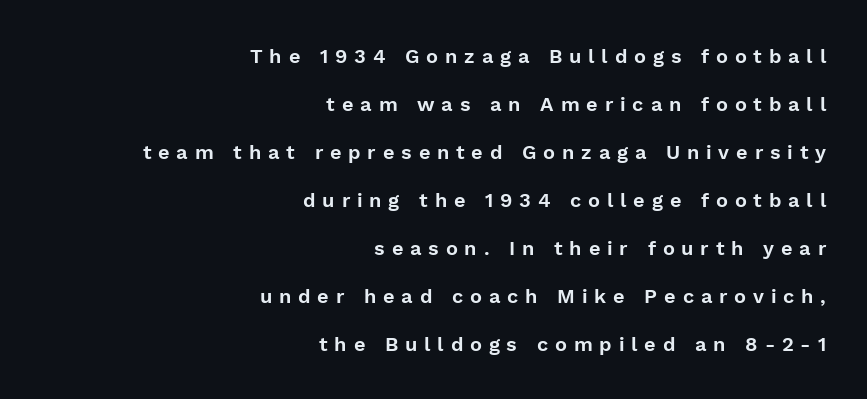
It's the straight-up-and-down kind of type. A great deal of white space separates one row of letters from the next. The paragraph shown leans on its right margin. Observe the wide spacing: letters keep a clear distance from each other. The baseline area is clear.
